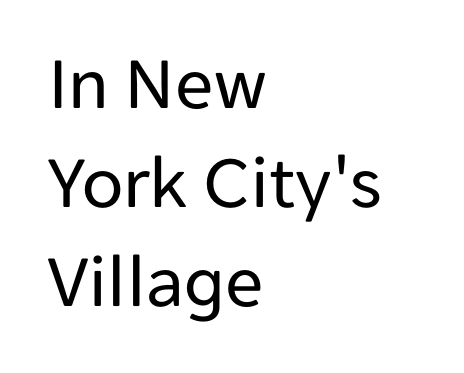
Q: Is the text bold? A: No.
Q: Is the text italic (slanted)? A: No, it is upright.
Q: Is the typeface a serif or a sans-serif typeface? A: Sans-serif.
Q: Is the text underlined? A: No.
Q: How is the paragraph aligned? A: Left-aligned.
Q: Is the spacing between letters normal or unusually wide? A: Normal.
Q: Is the spacing between lines tight, normal or loose? A: Normal.
Q: Width (condensed, normal, or wide)? A: Normal.
Q: Stroke contrast? A: Low.
Q: x-height? A: Medium.
Q: Monospaced? A: No.
